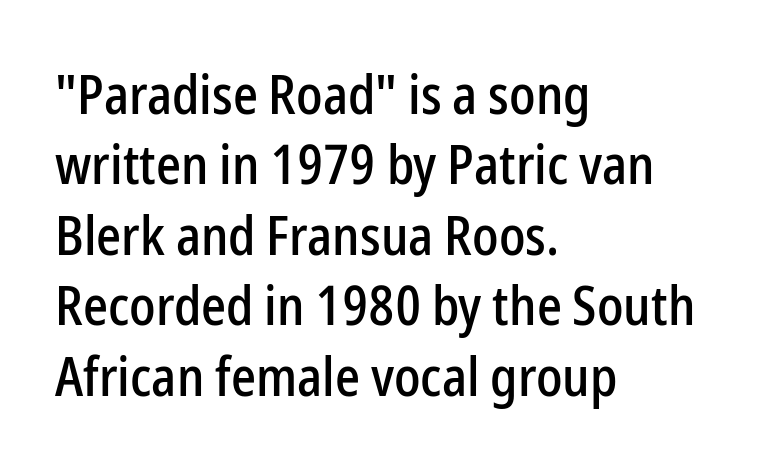
{"serif": "no", "italic": "no", "width": "condensed", "stroke_contrast": "low", "x_height": "medium", "monospaced": "no", "underline": "no", "align": "left", "line_spacing": "normal", "line_spacing_ratio": 1.28, "letter_spacing": "normal", "letter_spacing_em": 0.0, "glyph_px": 55}
